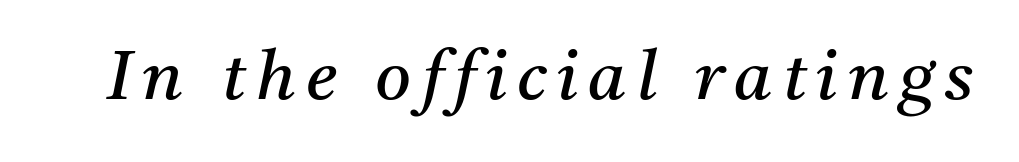
The type family on display is of the serif kind. Has an underline been added? It has not. Spacing verdict: proportional, widths tailored to each character. The cut favours lightness, reaching ordinary text weight at its darkest. It's the slanting kind of type.
